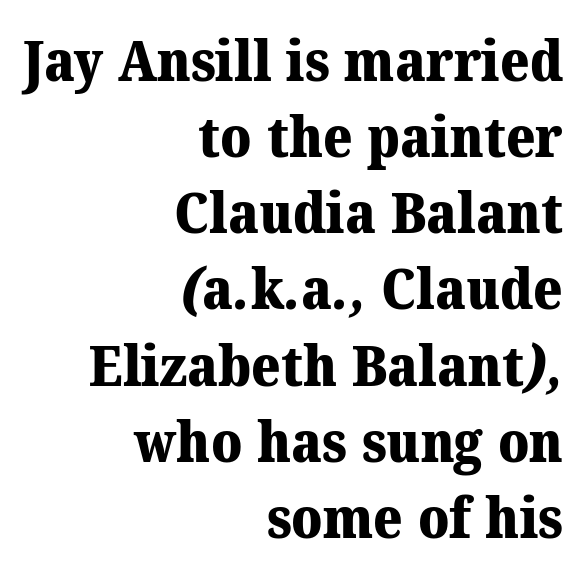
Q: Is the text bold? A: Yes.
Q: Is the typeface a serif or a sans-serif typeface? A: Serif.
Q: Is the text underlined? A: No.
Q: How is the paragraph aligned? A: Right-aligned.
Q: Is the spacing between letters normal or unusually wide? A: Normal.
Q: Is the spacing between lines tight, normal or loose? A: Normal.
Q: Width (condensed, normal, or wide)? A: Normal.
Q: Stroke contrast? A: Medium.
Q: x-height? A: Medium.
Q: Monospaced? A: No.
